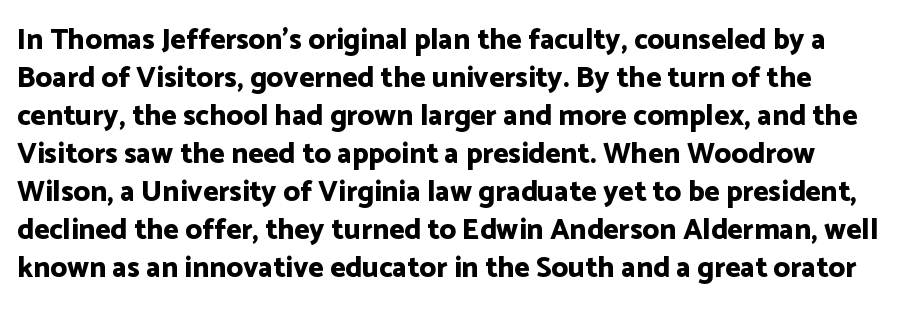
Q: Is the text bold? A: Yes.
Q: Is the text italic (slanted)? A: No, it is upright.
Q: Is the typeface a serif or a sans-serif typeface? A: Sans-serif.
Q: Is the text underlined? A: No.
Q: Is the spacing between letters normal or unusually wide? A: Normal.
Q: Is the spacing between lines tight, normal or loose? A: Normal.
Q: Width (condensed, normal, or wide)? A: Normal.
Q: Stroke contrast? A: Low.
Q: x-height? A: Medium.
Q: Monospaced? A: No.
